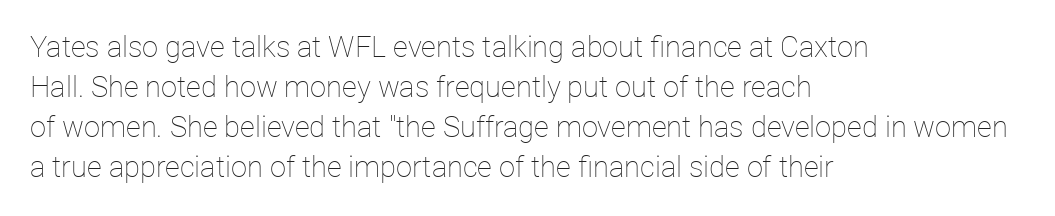
{"italic": "no", "bold": "no", "weight": "thin", "width": "normal", "stroke_contrast": "low", "x_height": "medium", "monospaced": "no", "underline": "no", "align": "left", "line_spacing": "normal", "line_spacing_ratio": 1.38, "letter_spacing": "normal", "letter_spacing_em": 0.0, "glyph_px": 29}
